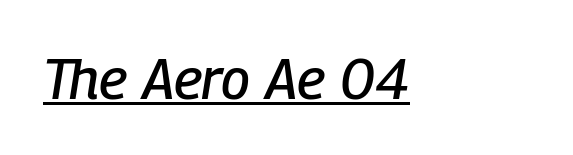
{"italic": "yes", "lean": "right", "slant_degrees": 9, "width": "condensed", "stroke_contrast": "low", "x_height": "medium", "monospaced": "no", "underline": "yes", "letter_spacing": "normal", "letter_spacing_em": 0.0, "glyph_px": 57}
